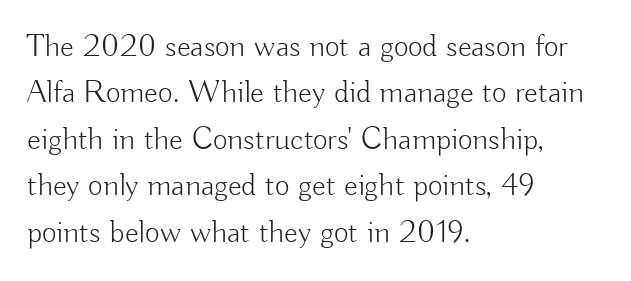
{"serif": "no", "italic": "no", "bold": "no", "weight": "light", "width": "normal", "stroke_contrast": "low", "x_height": "small", "monospaced": "no", "underline": "no", "align": "left", "line_spacing": "normal", "line_spacing_ratio": 1.45, "letter_spacing": "normal", "letter_spacing_em": 0.0, "glyph_px": 32}
